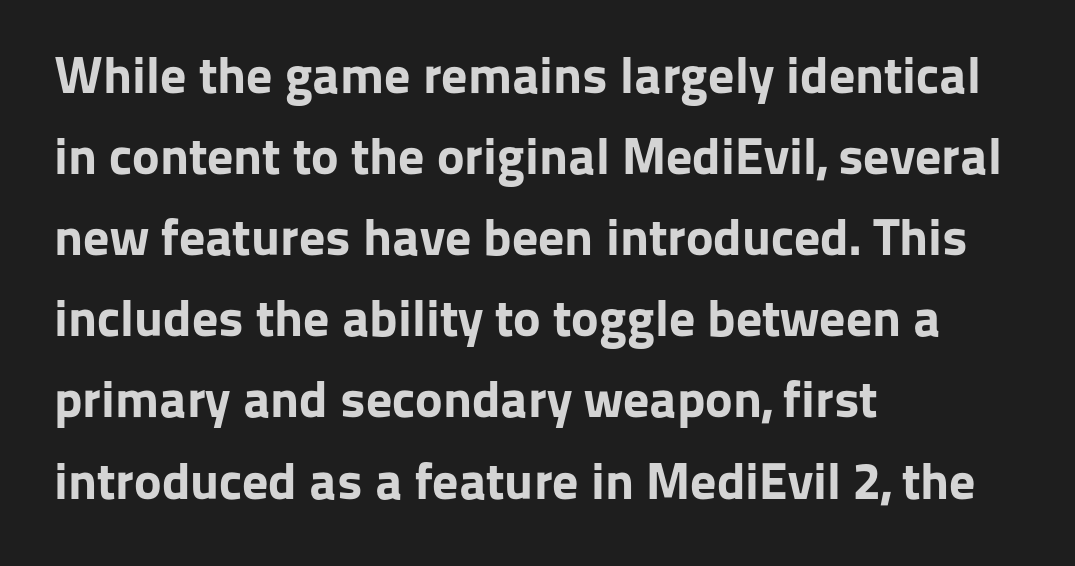
Q: Is the text bold? A: Yes.
Q: Is the text italic (slanted)? A: No, it is upright.
Q: Is the typeface a serif or a sans-serif typeface? A: Sans-serif.
Q: Is the text underlined? A: No.
Q: How is the paragraph aligned? A: Left-aligned.
Q: Is the spacing between letters normal or unusually wide? A: Normal.
Q: Is the spacing between lines tight, normal or loose? A: Normal.
Q: Width (condensed, normal, or wide)? A: Normal.
Q: Stroke contrast? A: Low.
Q: x-height? A: Medium.
Q: Monospaced? A: No.
